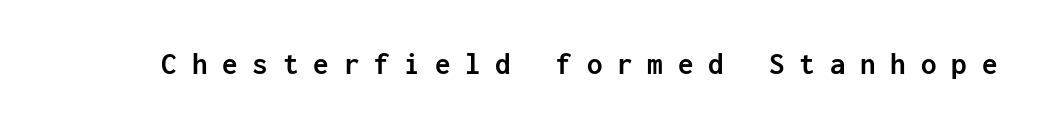
Plain, unruled lines of type. Students, this is bold: see how much ink each stroke carries. Examine the stroke ends and you'll find no serifs. These lines are rendered in a fixed-pitch font. The typography opts for an upright posture over an oblique one. Between one letter and the next there's a generous, obvious gap.
